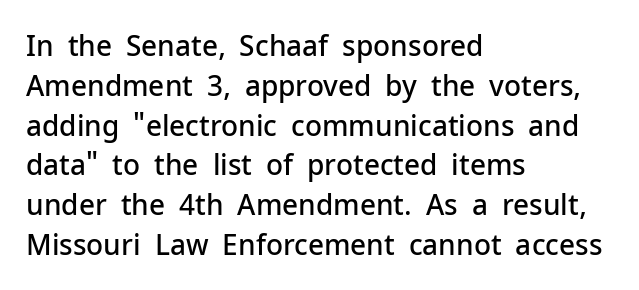
The image shows 28 px semibold sans-serif type, upright; set left-aligned, normal line spacing (1.42x), normal letter spacing, not underlined; low stroke contrast and a medium x-height.
